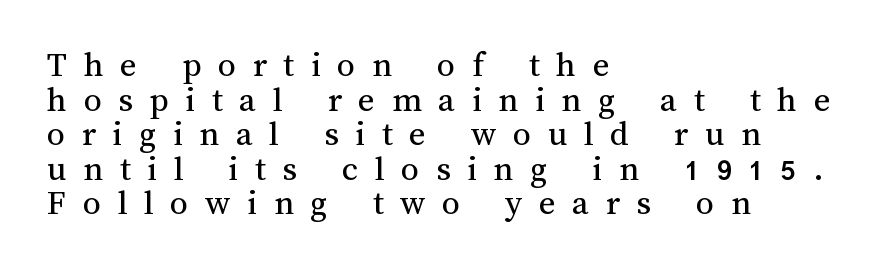
The setting favours the left margin, as ordinary paragraphs usually do. A quiet, ordinary-to-light weight characterises the typeface. How would I describe the line gaps? Narrow and economical. This sample has the flowing, uneven cadence of proportional lettering. The letters are spread apart with noticeably loose tracking.
